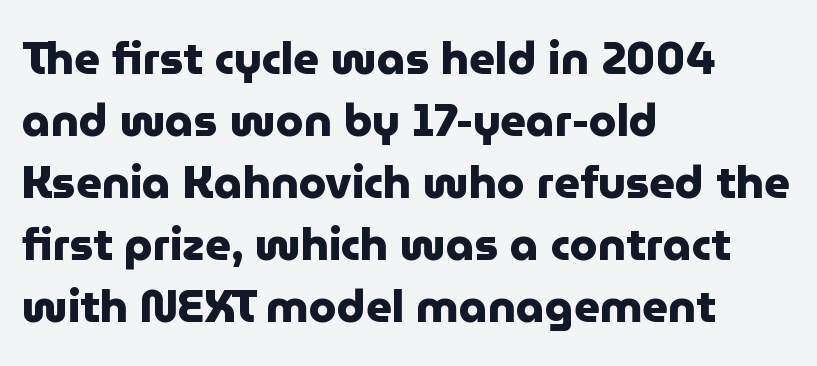
The image shows 45 px heavy sans-serif type, upright; set left-aligned, normal line spacing (1.38x), normal letter spacing, not underlined; low stroke contrast and a medium x-height.
